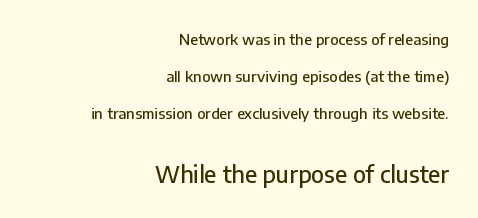
Whoever set this chose breathing room over compactness in the vertical rhythm. Quick note: underline off. The type sits square on the baseline with zero lean. You could call the tracking neutral — neither tight nor loose. Size contrast runs from small at the top to large at the bottom. Casual observation: everything's shoved over to the right.
